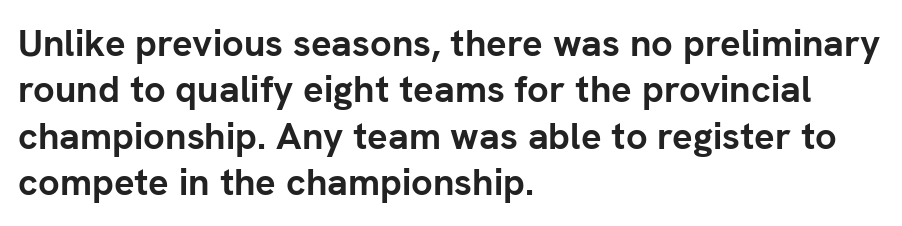
These lines stack with their left ends in a neat column. There is no visible air inserted between adjacent glyphs. Just letters on the line, the space beneath them empty. Proportional: the letters do not fall into vertical columns. Regarding serifs, this sample does without them.
